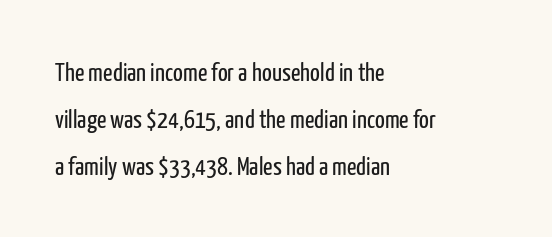
{"italic": "no", "bold": "no", "underline": "no", "align": "left", "line_spacing_ratio": 1.81, "letter_spacing": "normal", "letter_spacing_em": 0.0, "glyph_px": 26}
